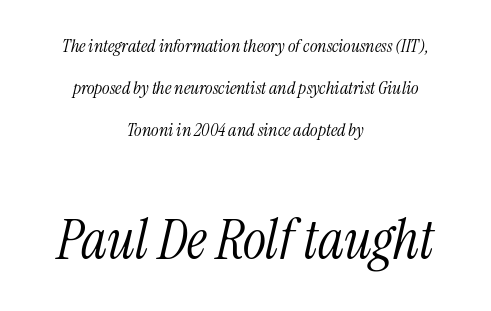
{"serif": "yes", "italic": "yes", "lean": "right", "slant_degrees": 13, "bold": "no", "weight": "light", "width": "condensed", "stroke_contrast": "medium", "x_height": "medium", "monospaced": "no", "underline": "no", "align": "center", "line_spacing": "loose", "line_spacing_ratio": 2.33, "letter_spacing": "normal", "letter_spacing_em": 0.0, "larger_block": "second", "size_ratio": 3.06, "glyph_px": 55}
